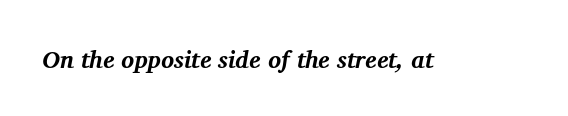
The image shows 24 px bold type, italic (leaning right); set normal letter spacing, not underlined.
